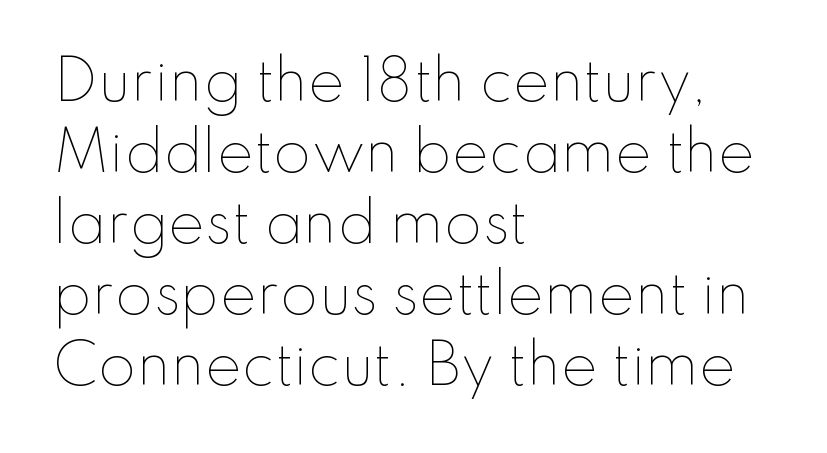
Look at the tracking — it's just the regular setting, nothing added. Layout note: lines flush left. Looks like regular typesetting: each glyph gets only the width it needs. Every stem runs plumb, perpendicular to the baseline. Each row of text sits above clean, open space. Horizontal bands of white between lines are of average thickness.
